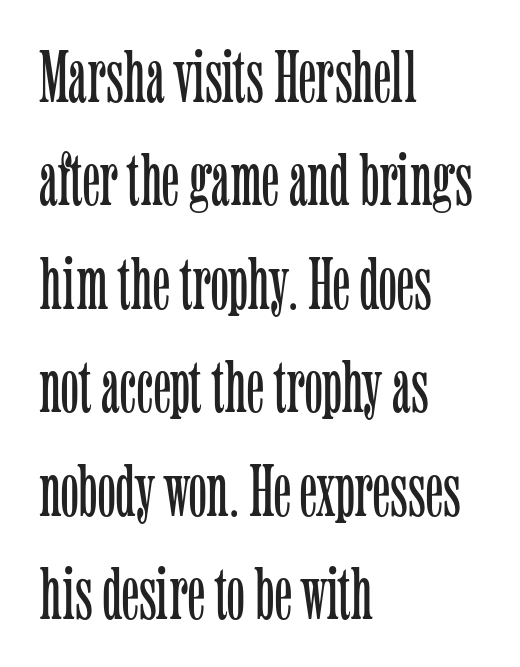
The image shows 75 px light, condensed serif type, upright; set left-aligned, normal line spacing (1.38x), normal letter spacing, not underlined; low stroke contrast and a medium x-height.
